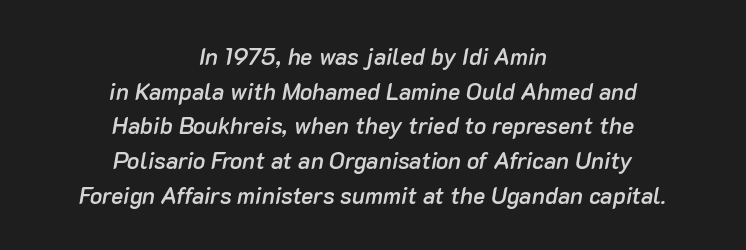
The space directly below the letters is spotless. This is moderately heavy type, rendered in semibold. Casual observation: everything's sitting right in the middle. The rows are spaced the way most documents space them.
